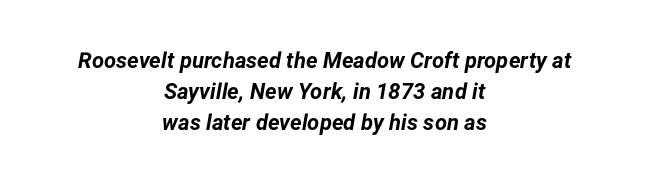
The image shows 22 px bold type, italic (leaning right); set centered, normal line spacing (1.41x), normal letter spacing, not underlined.
